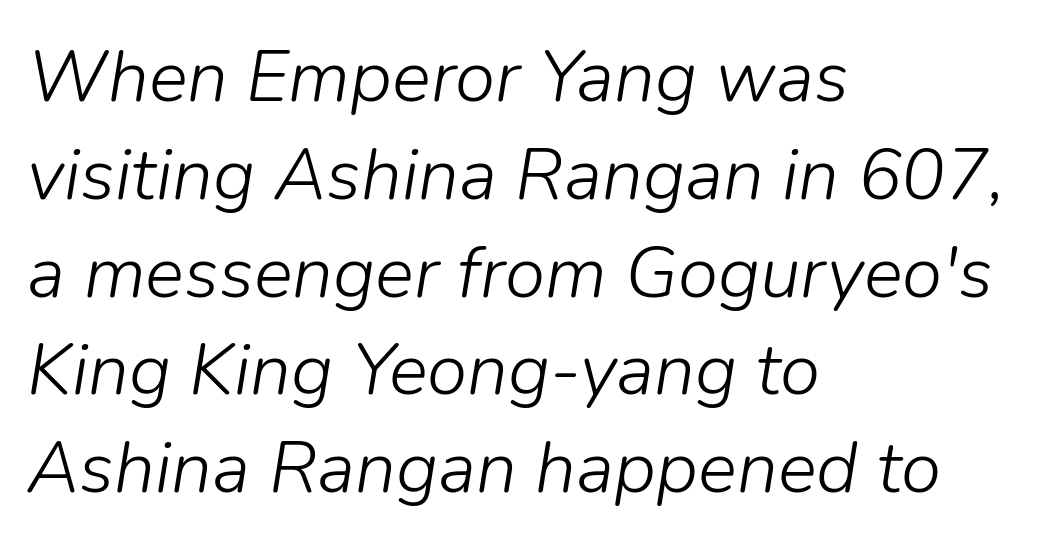
Q: Is the text bold? A: No.
Q: Is the text italic (slanted)? A: Yes, it leans right by about 9 degrees.
Q: Is the text underlined? A: No.
Q: How is the paragraph aligned? A: Left-aligned.
Q: Is the spacing between letters normal or unusually wide? A: Normal.
Q: Is the spacing between lines tight, normal or loose? A: Normal.
Q: Width (condensed, normal, or wide)? A: Normal.
Q: Stroke contrast? A: Low.
Q: x-height? A: Medium.
Q: Monospaced? A: No.
